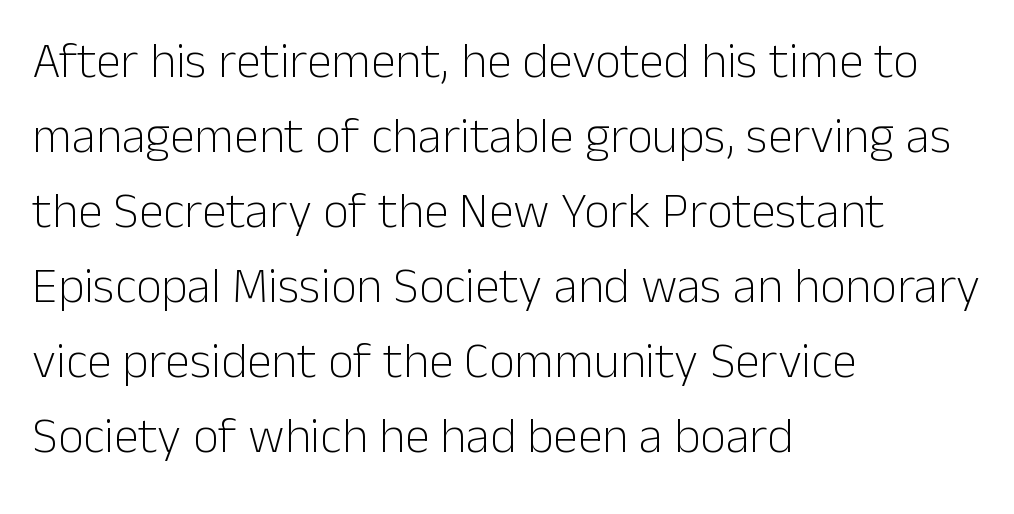
Words float on clear page, feet unadorned. One glance says typical: line gaps are just what's usual. The typography opts for an upright posture over an oblique one. These lines keep a tight, regular rhythm from letter to letter. Weight: regular or lighter. Unlike a traditional serif, this face leaves its strokes unadorned.
